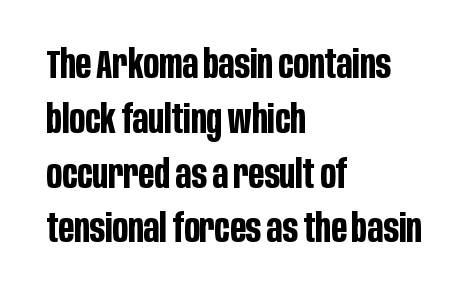
{"serif": "no", "italic": "no", "bold": "yes", "weight": "bold", "width": "condensed", "stroke_contrast": "low", "x_height": "large", "monospaced": "no", "underline": "no", "align": "left", "line_spacing": "normal", "line_spacing_ratio": 1.37, "letter_spacing": "normal", "letter_spacing_em": 0.0, "glyph_px": 40}
